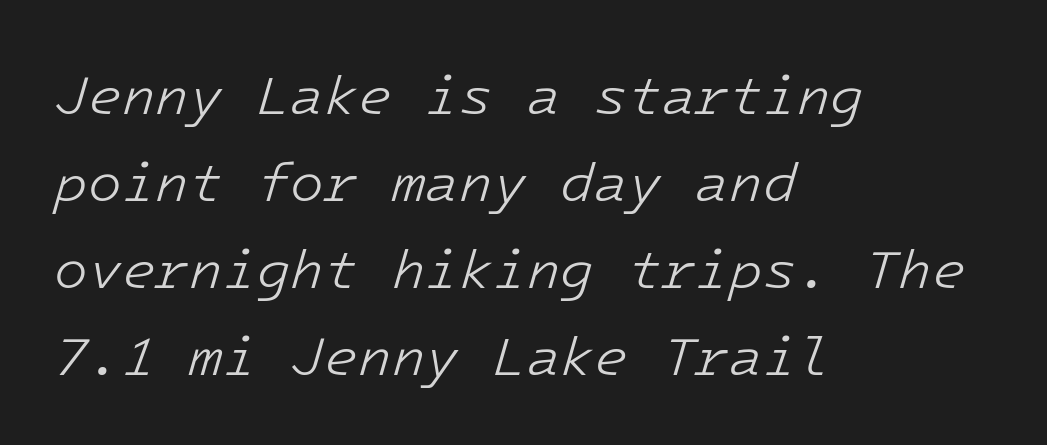
Stroke mass is kept to a normal reading level or below. Descenders hang freely into open space. The glyphs look as if they've been sheared to an angle. The vertical gap from one line to the next is medium. The gaps between neighbouring characters are ordinary and unremarkable.
